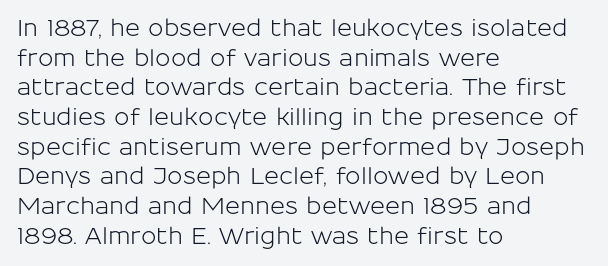
Q: Is the text italic (slanted)? A: No, it is upright.
Q: Is the text underlined? A: No.
Q: How is the paragraph aligned? A: Left-aligned.
Q: Is the spacing between letters normal or unusually wide? A: Normal.
Q: Is the spacing between lines tight, normal or loose? A: Normal.
